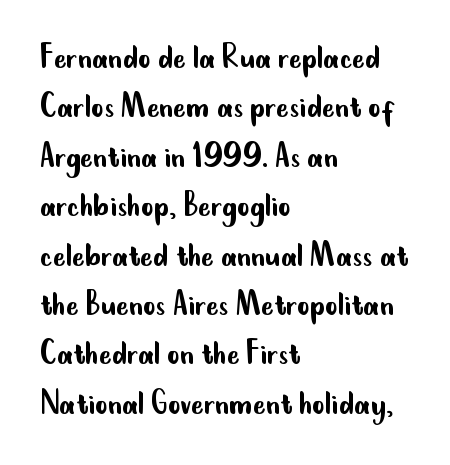
The image shows 38 px regular-weight, condensed sans-serif type, upright; set left-aligned, normal line spacing (1.3x), normal letter spacing, not underlined; low stroke contrast and a small x-height.
